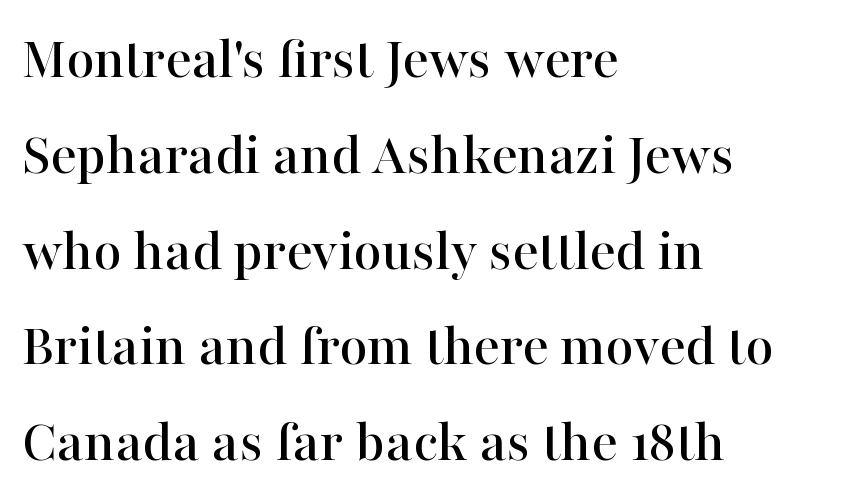
The image shows 61 px serif type, upright; set left-aligned, normal line spacing (1.57x), normal letter spacing, not underlined; high stroke contrast and a medium x-height.
